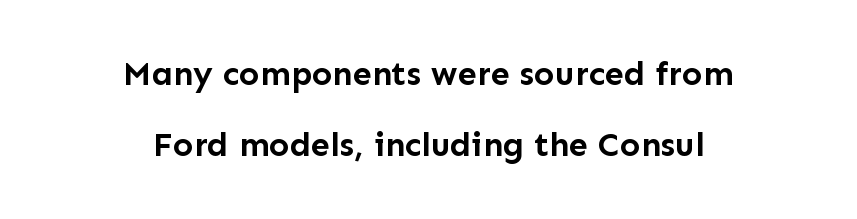
{"serif": "no", "italic": "no", "bold": "yes", "weight": "semibold", "width": "normal", "stroke_contrast": "low", "x_height": "medium", "monospaced": "no", "underline": "no", "align": "center", "line_spacing": "loose", "line_spacing_ratio": 2.1, "letter_spacing": "normal", "letter_spacing_em": 0.0, "glyph_px": 34}
